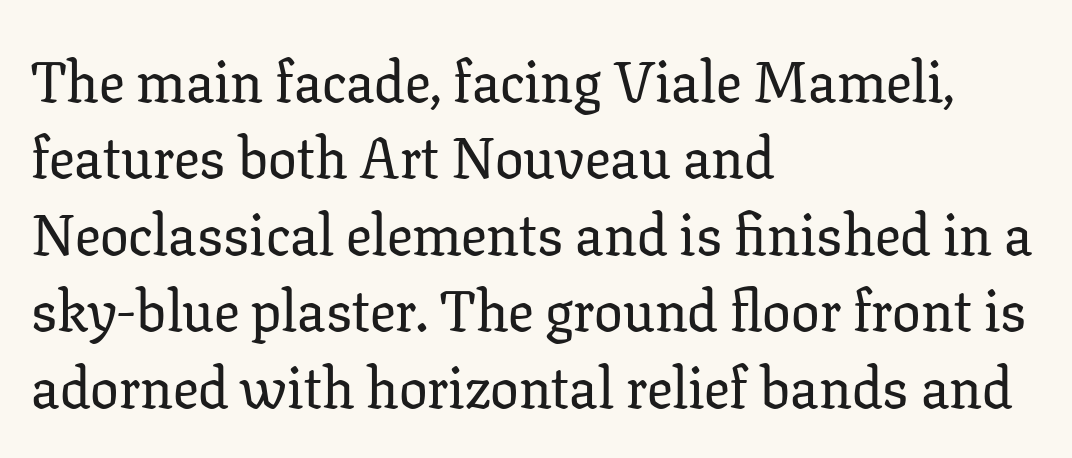
{"serif": "yes", "italic": "no", "width": "normal", "stroke_contrast": "low", "x_height": "medium", "monospaced": "no", "underline": "no", "align": "left", "line_spacing": "normal", "line_spacing_ratio": 1.34, "letter_spacing": "normal", "letter_spacing_em": 0.0, "glyph_px": 57}
